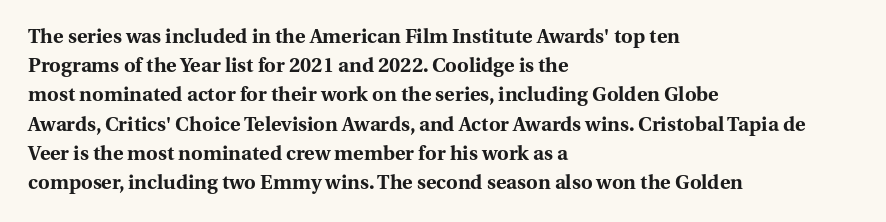
The glyphs are unaccompanied by any horizontal stroke below them. Line spacing here is normal. It's the straight-up-and-down kind of type. A dark, heavy texture on the line: the type is bold. The text block is weighted toward the left margin, trailing off unevenly rightward. Characters follow at the spacing the type designer built in.
